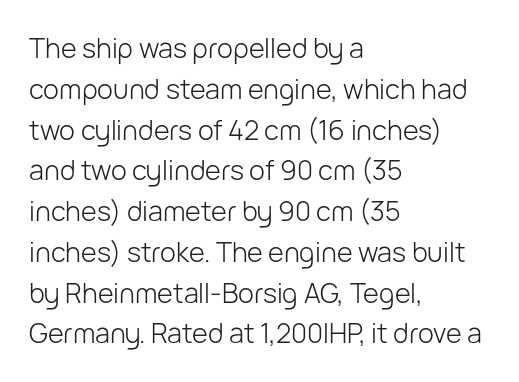
The image shows 27 px text type, upright; set left-aligned, normal line spacing (1.51x), normal letter spacing, not underlined.
